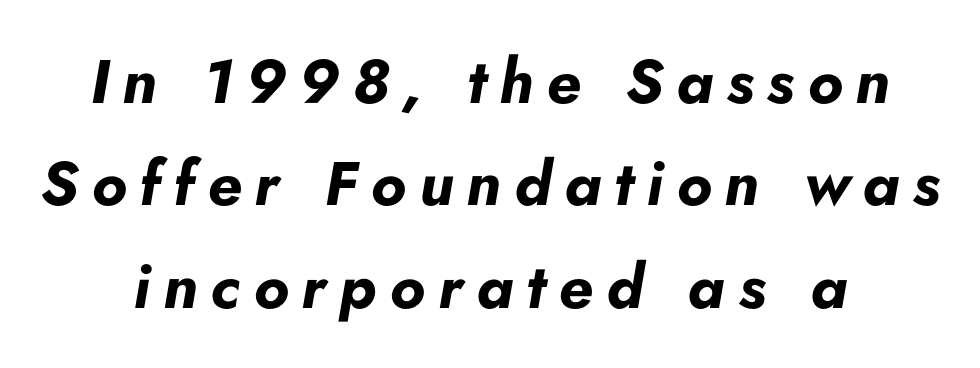
{"italic": "yes", "lean": "right", "slant_degrees": 5, "bold": "yes", "weight": "bold", "width": "normal", "stroke_contrast": "low", "x_height": "small", "monospaced": "no", "underline": "no", "align": "center", "line_spacing": "normal", "line_spacing_ratio": 1.65, "letter_spacing": "wide", "letter_spacing_em": 0.21, "glyph_px": 62}
